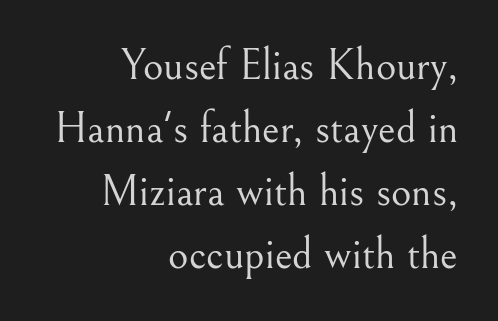
A roman cut, with each character standing at attention. A quiet, ordinary-to-light weight characterises the typeface. The designer went with a serif here, giving each stem small feet. The typesetter chose a ragged-left arrangement here. A normal amount of white space separates one row of letters from the next.
